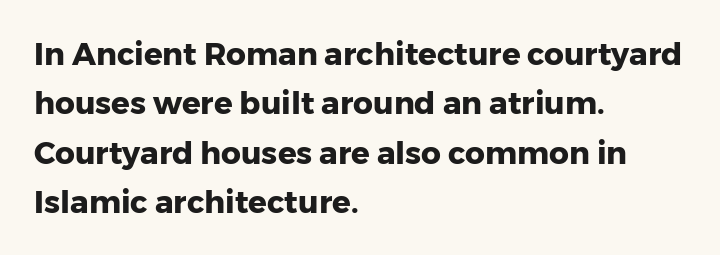
The image shows 31 px heavy sans-serif type, upright; set left-aligned, normal line spacing (1.59x), normal letter spacing, not underlined; low stroke contrast and a medium x-height.
